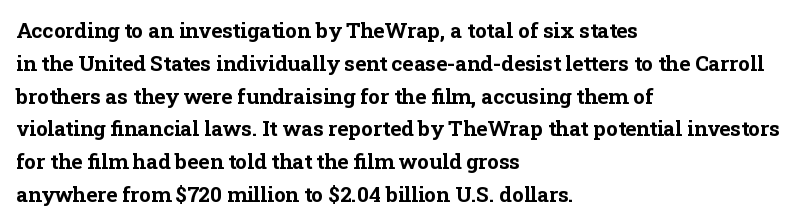
{"italic": "no", "bold": "yes", "underline": "no", "align": "left", "line_spacing": "normal", "line_spacing_ratio": 1.56, "letter_spacing": "normal", "letter_spacing_em": 0.0, "glyph_px": 21}
